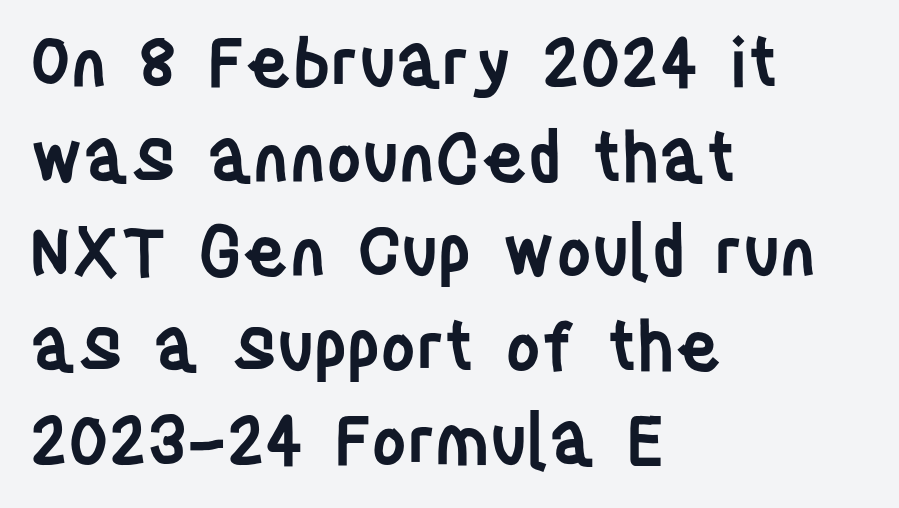
{"serif": "no", "italic": "no", "bold": "semi", "weight": "semibold", "width": "condensed", "stroke_contrast": "low", "x_height": "large", "monospaced": "no", "underline": "no", "align": "left", "line_spacing": "normal", "line_spacing_ratio": 1.39, "letter_spacing": "normal", "letter_spacing_em": 0.0, "glyph_px": 68}
